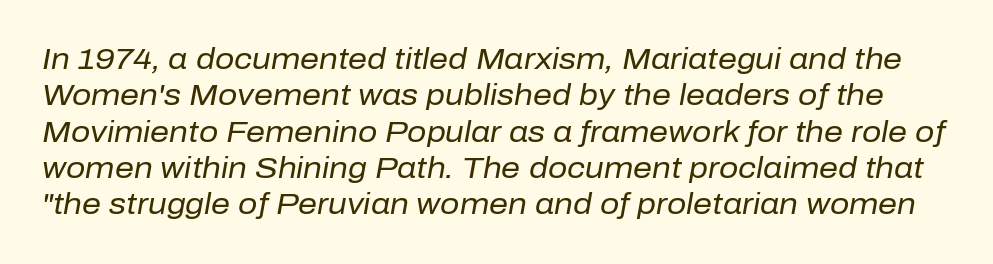
The image shows 30 px regular-weight type, italic (leaning right); set line spacing 1.21x, normal letter spacing, not underlined; low stroke contrast and a medium x-height.
